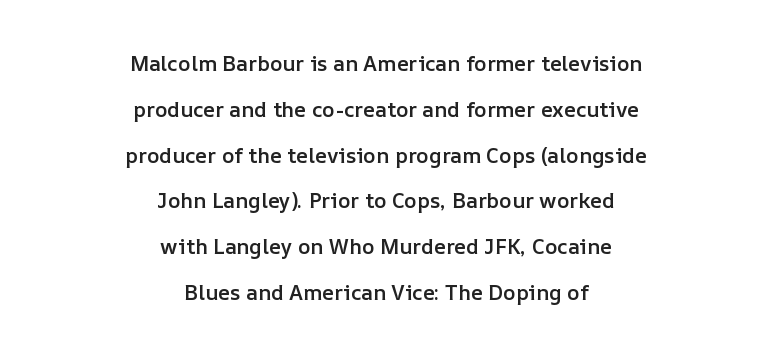
{"italic": "no", "bold": "semi", "underline": "no", "align": "center", "line_spacing": "loose", "line_spacing_ratio": 2.18, "letter_spacing": "normal", "letter_spacing_em": 0.0, "glyph_px": 21}
